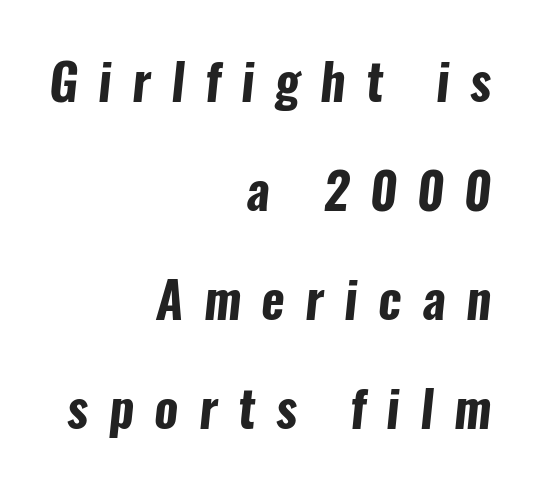
The image shows 50 px bold, condensed sans-serif type; set right-aligned, loose line spacing (2.18x), unusually wide letter spacing (+0.41 em), not underlined; low stroke contrast and a medium x-height.
